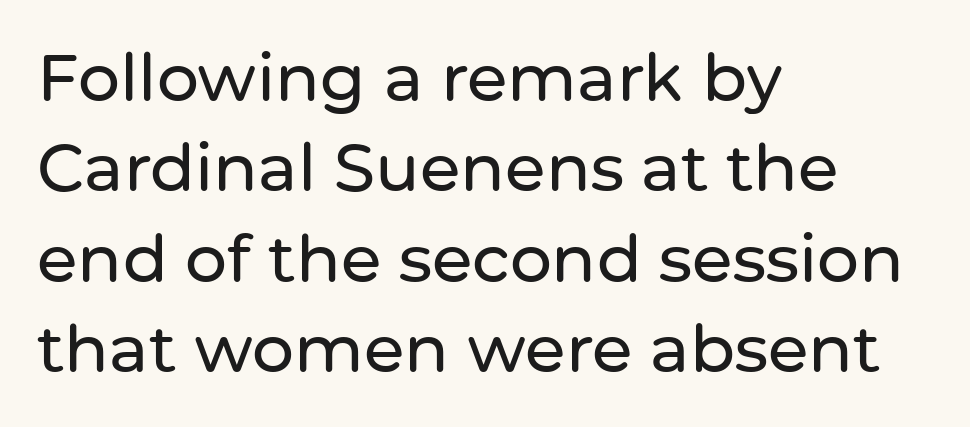
Q: Is the text italic (slanted)? A: No, it is upright.
Q: Is the typeface a serif or a sans-serif typeface? A: Sans-serif.
Q: Is the text underlined? A: No.
Q: How is the paragraph aligned? A: Left-aligned.
Q: Is the spacing between letters normal or unusually wide? A: Normal.
Q: Is the spacing between lines tight, normal or loose? A: Normal.
Q: Width (condensed, normal, or wide)? A: Normal.
Q: Stroke contrast? A: Low.
Q: x-height? A: Medium.
Q: Monospaced? A: No.
